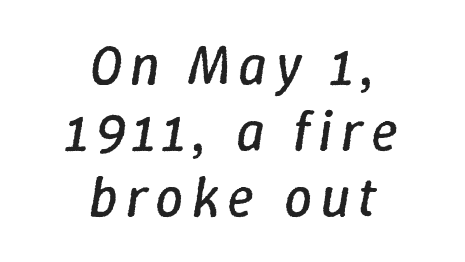
Leftover space on each line is divided equally before and after the words. Weight: regular or lighter. Characters are canted at an angle relative to the baseline's perpendicular. The rendering uses natural spacing where letterforms have individual widths. The baseline area is clear.
